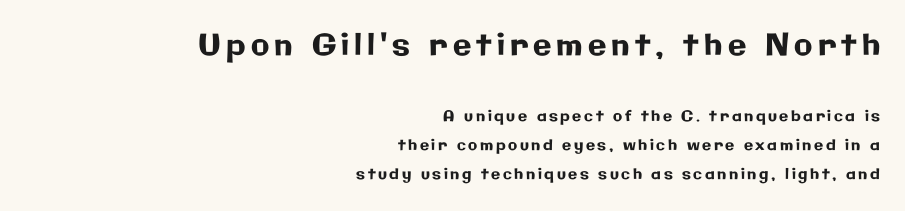
{"serif": "no", "italic": "no", "width": "normal", "stroke_contrast": "low", "x_height": "medium", "monospaced": "no", "underline": "no", "align": "right", "line_spacing": "loose", "line_spacing_ratio": 1.91, "larger_block": "first", "size_ratio": 2.0, "glyph_px": 30}
